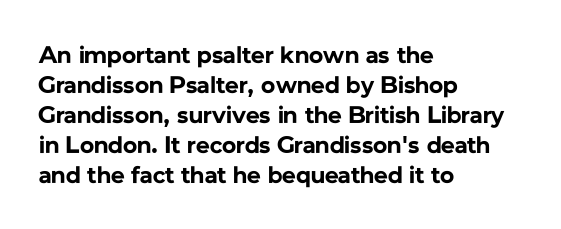
The image shows 24 px bold type, upright; set left-aligned, normal line spacing (1.25x), normal letter spacing, not underlined.
